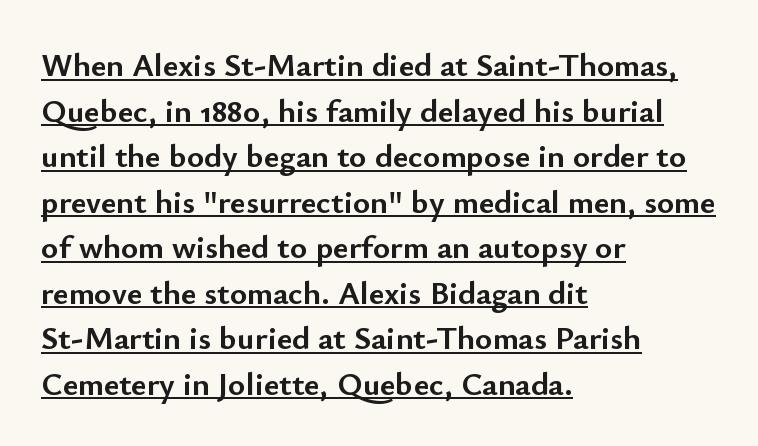
{"serif": "no", "italic": "no", "bold": "yes", "weight": "semibold", "width": "normal", "stroke_contrast": "low", "x_height": "small", "monospaced": "no", "underline": "yes", "align": "left", "line_spacing": "normal", "line_spacing_ratio": 1.38, "letter_spacing": "normal", "letter_spacing_em": 0.0, "glyph_px": 33}
